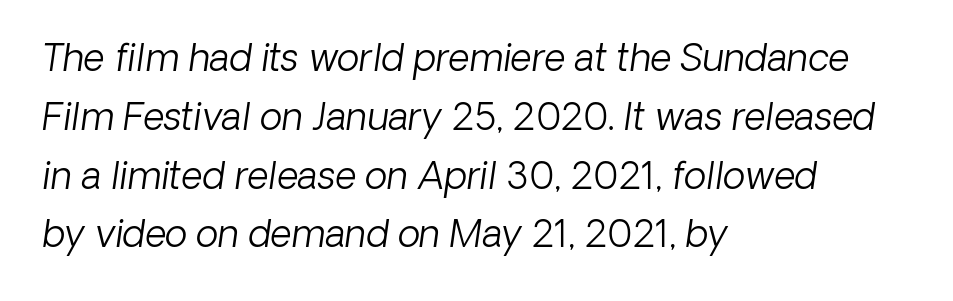
These lines are rendered in a variable-pitch font. Stem width sits at or under what a default text font uses. A bare baseline throughout the passage. The font family rendered here belongs to the sans-serif group. The paragraph shown leans on its left margin. Quick note: interline space is typical.
